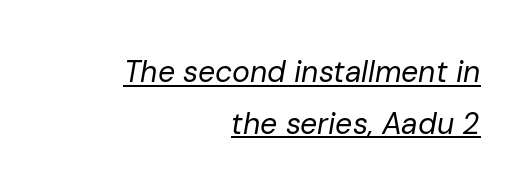
Proportional: the letters do not fall into vertical columns. In designer terms, the underline attribute is active on this setting. This sample uses an oblique cut, with every glyph tilted off the vertical. Is this a heavy cut? Hardly; it is regular or lighter.
